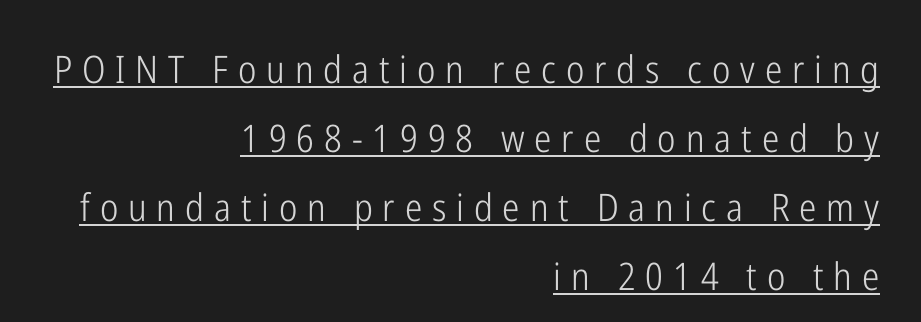
Q: Is the text bold? A: No.
Q: Is the text italic (slanted)? A: No, it is upright.
Q: Is the typeface a serif or a sans-serif typeface? A: Sans-serif.
Q: Is the text underlined? A: Yes.
Q: How is the paragraph aligned? A: Right-aligned.
Q: Is the spacing between letters normal or unusually wide? A: Unusually wide.
Q: Width (condensed, normal, or wide)? A: Condensed.
Q: Stroke contrast? A: Low.
Q: x-height? A: Medium.
Q: Monospaced? A: No.
